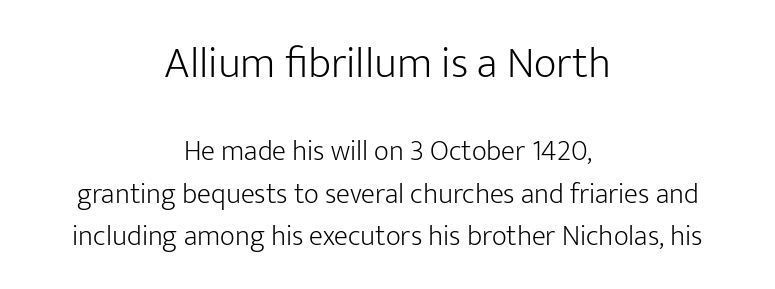
Notice how the passage keeps no hard edge, just a central spine. Spacing between characters is what you'd get straight out of the box. The lettering holds an erect, upright posture throughout. You could not count columns in this text — the font is proportionally spaced. Serif or sans? Sans — the stroke terminals are bare. Summary of vertical rhythm: regular, with standard interline spacing.
